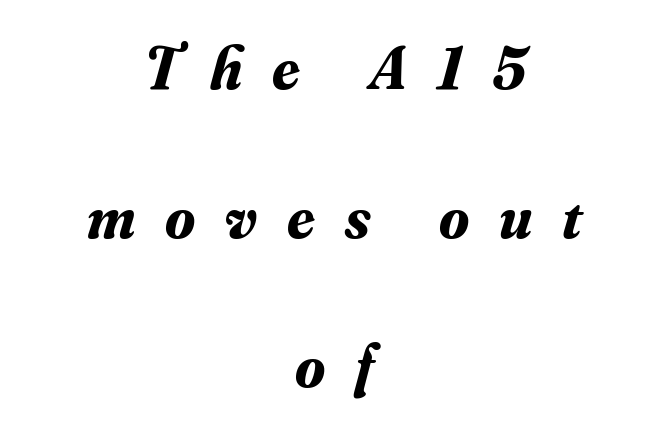
The image shows 61 px bold serif type, italic (leaning right); set centered, loose line spacing (2.44x), unusually wide letter spacing (+0.49 em), not underlined; medium stroke contrast and a small x-height.
